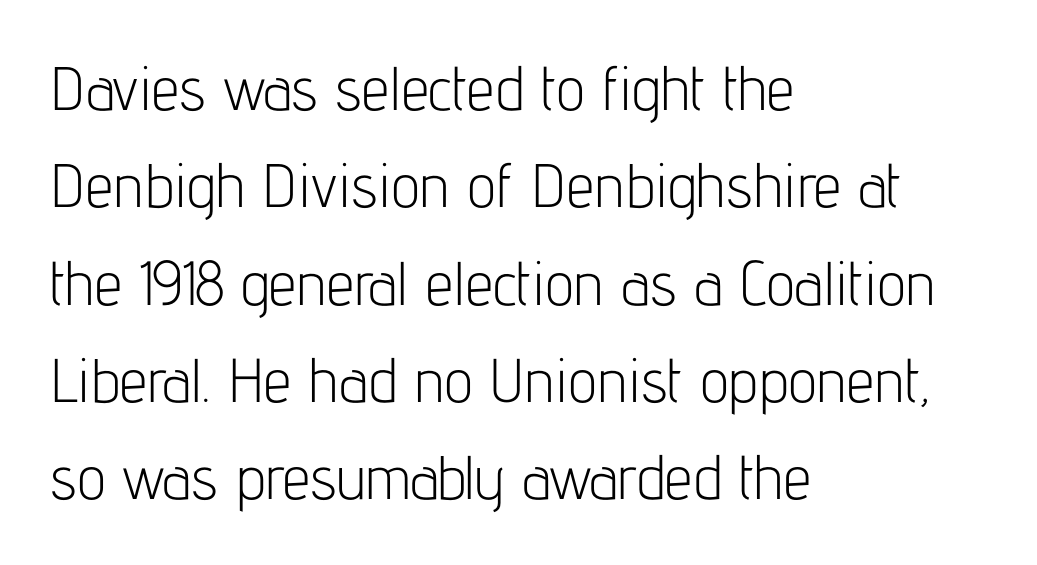
The image shows 62 px light, condensed sans-serif type, upright; set left-aligned, normal line spacing (1.57x), normal letter spacing, not underlined; low stroke contrast and a medium x-height.
